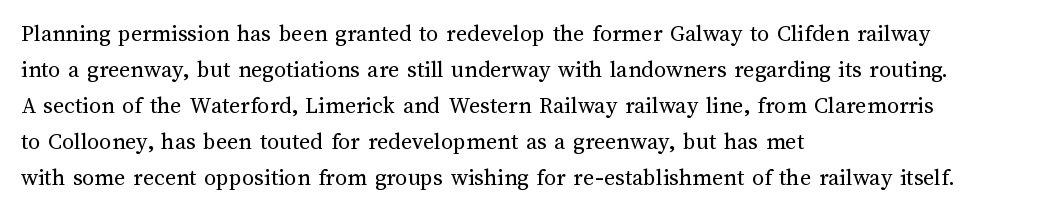
There is no visible air inserted between adjacent glyphs. The rendering anchors every line to the left-hand side. Counters stay open thanks to moderate or lighter strokes. Is there much room between lines? A standard amount, neither cramped nor airy. Type without underlining.
